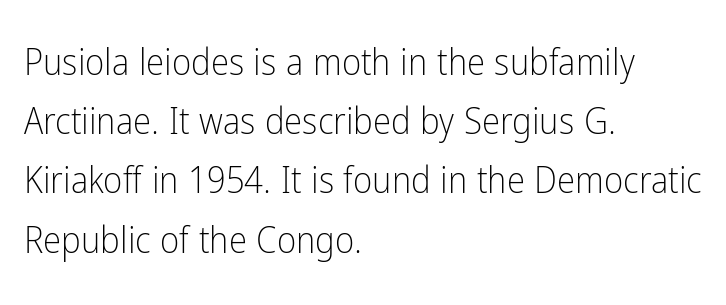
The image shows 37 px light, condensed sans-serif type, upright; set left-aligned, normal line spacing (1.6x), normal letter spacing, not underlined; low stroke contrast and a medium x-height.
